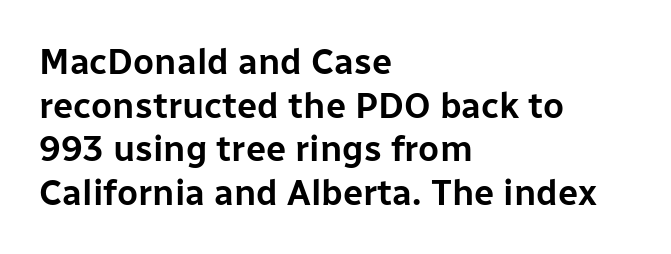
The image shows 36 px sans-serif type, upright; set left-aligned, line spacing 1.21x, normal letter spacing, not underlined; low stroke contrast and a medium x-height.
